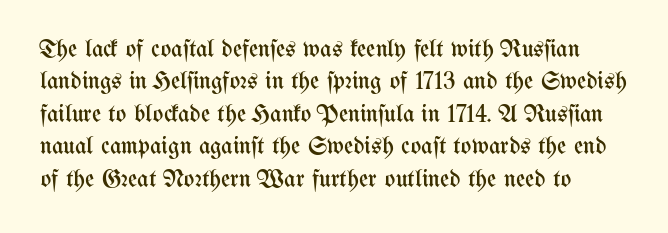
Q: Is the text bold? A: No.
Q: Is the text italic (slanted)? A: No, it is upright.
Q: Is the text underlined? A: No.
Q: Is the spacing between letters normal or unusually wide? A: Normal.
Q: Is the spacing between lines tight, normal or loose? A: Normal.
